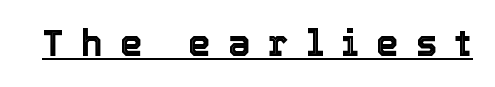
Q: Is the text italic (slanted)? A: No, it is upright.
Q: Is the text underlined? A: Yes.
Q: Is the spacing between letters normal or unusually wide? A: Unusually wide.
Q: Width (condensed, normal, or wide)? A: Normal.
Q: x-height? A: Medium.
Q: Monospaced? A: No.
